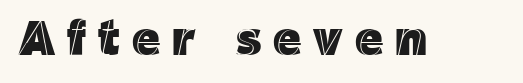
Caption: expanded tracking, letters set apart. You could not count columns in this text — the font is proportionally spaced. This is roman type, the default non-slanted kind. Nobody drew a line under any word here.
